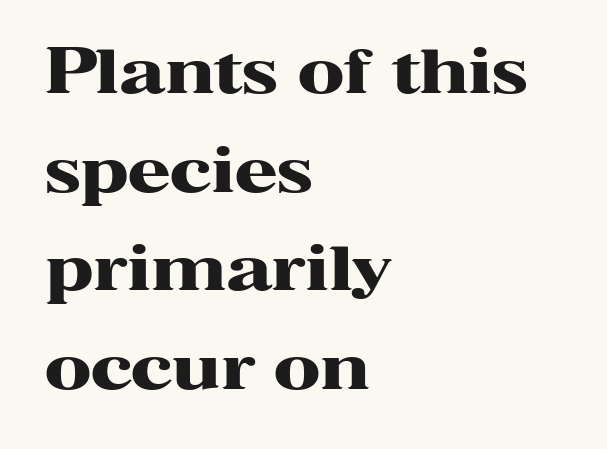
{"serif": "yes", "italic": "no", "bold": "yes", "weight": "heavy", "width": "wide", "stroke_contrast": "high", "x_height": "medium", "monospaced": "no", "underline": "no", "align": "left", "line_spacing": "normal", "line_spacing_ratio": 1.59, "letter_spacing": "normal", "letter_spacing_em": 0.0, "glyph_px": 62}
